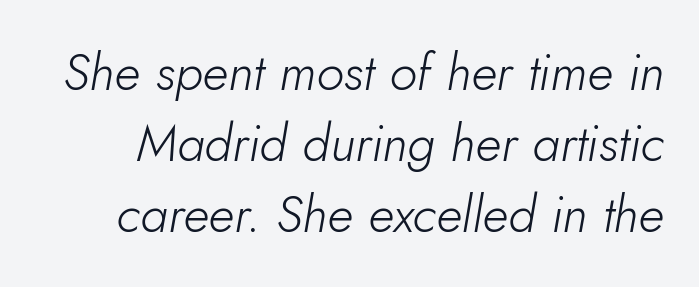
{"italic": "yes", "lean": "right", "slant_degrees": 5, "bold": "no", "weight": "light", "width": "normal", "stroke_contrast": "low", "x_height": "small", "monospaced": "no", "underline": "no", "line_spacing": "normal", "line_spacing_ratio": 1.39, "letter_spacing": "normal", "letter_spacing_em": 0.0, "glyph_px": 51}
